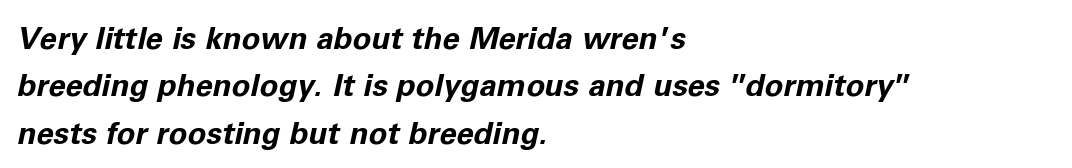
Q: Is the text bold? A: Yes.
Q: Is the text italic (slanted)? A: Yes, it leans right by about 11 degrees.
Q: Is the text underlined? A: No.
Q: How is the paragraph aligned? A: Left-aligned.
Q: Is the spacing between letters normal or unusually wide? A: Normal.
Q: Is the spacing between lines tight, normal or loose? A: Normal.
Q: Width (condensed, normal, or wide)? A: Normal.
Q: Stroke contrast? A: Low.
Q: x-height? A: Medium.
Q: Monospaced? A: No.
